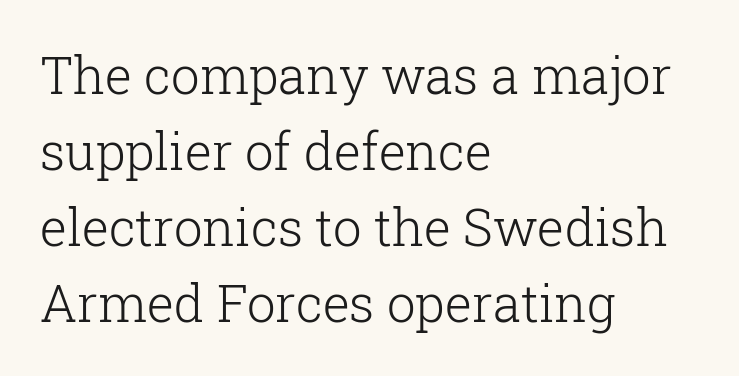
{"serif": "yes", "italic": "no", "bold": "no", "weight": "light", "width": "normal", "stroke_contrast": "low", "x_height": "medium", "monospaced": "no", "underline": "no", "align": "left", "line_spacing": "normal", "line_spacing_ratio": 1.49, "letter_spacing": "normal", "letter_spacing_em": 0.0, "glyph_px": 51}
